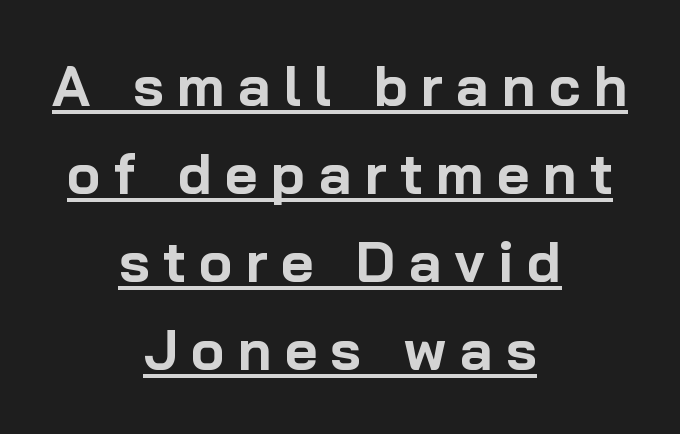
{"serif": "no", "italic": "no", "bold": "yes", "weight": "bold", "width": "normal", "stroke_contrast": "low", "x_height": "medium", "monospaced": "no", "underline": "yes", "align": "center", "line_spacing": "normal", "line_spacing_ratio": 1.57, "letter_spacing": "wide", "letter_spacing_em": 0.24, "glyph_px": 56}
